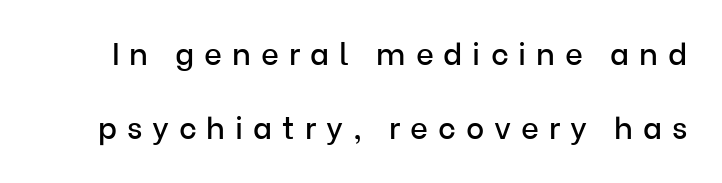
The image shows 31 px sans-serif type, upright; set loose line spacing (2.38x), unusually wide letter spacing (+0.32 em), not underlined; low stroke contrast and a medium x-height.
